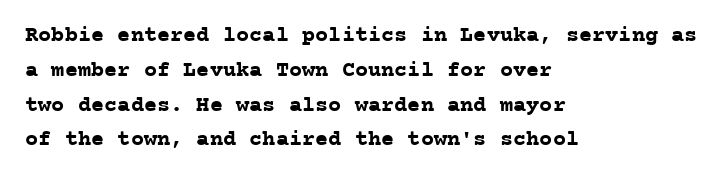
The image shows 22 px bold type, upright; set left-aligned, normal line spacing (1.58x), normal letter spacing, not underlined.
